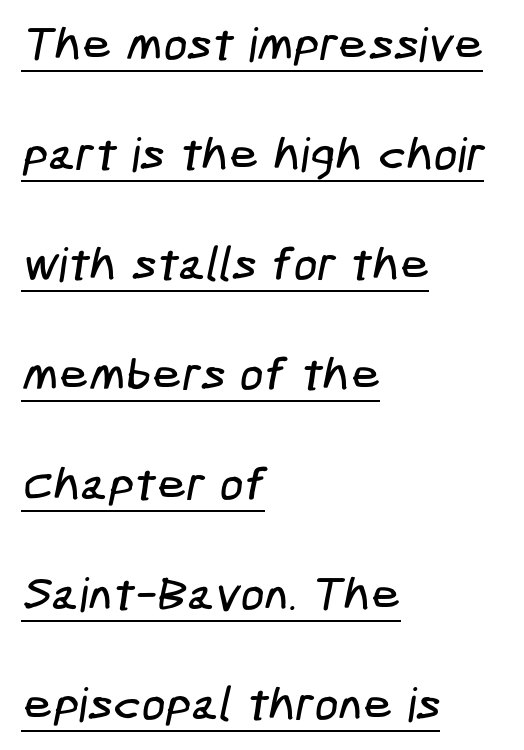
{"serif": "no", "width": "condensed", "stroke_contrast": "low", "x_height": "medium", "underline": "yes", "align": "left", "line_spacing": "loose", "line_spacing_ratio": 2.34, "letter_spacing": "normal", "letter_spacing_em": 0.0, "glyph_px": 47}
